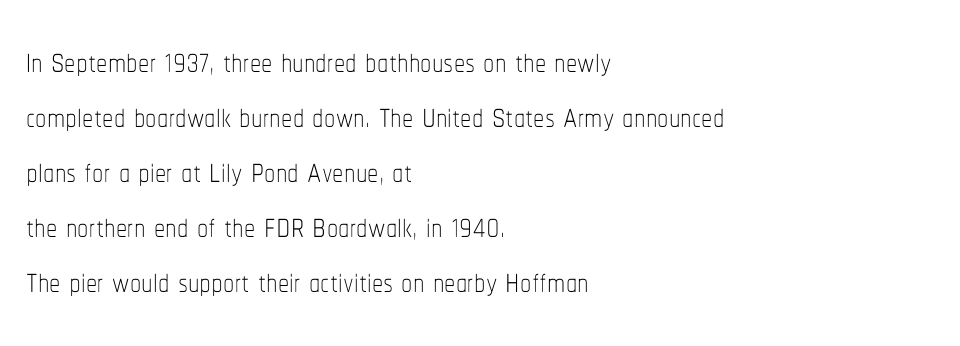
{"italic": "no", "bold": "no", "weight": "thin", "width": "condensed", "stroke_contrast": "low", "x_height": "medium", "monospaced": "no", "underline": "no", "align": "left", "line_spacing_ratio": 1.22, "letter_spacing": "normal", "letter_spacing_em": 0.0, "glyph_px": 45}
